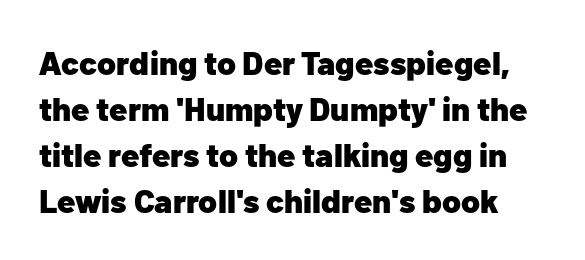
The image shows 33 px heavy sans-serif type, upright; set normal line spacing (1.39x), normal letter spacing, not underlined; low stroke contrast and a medium x-height.
